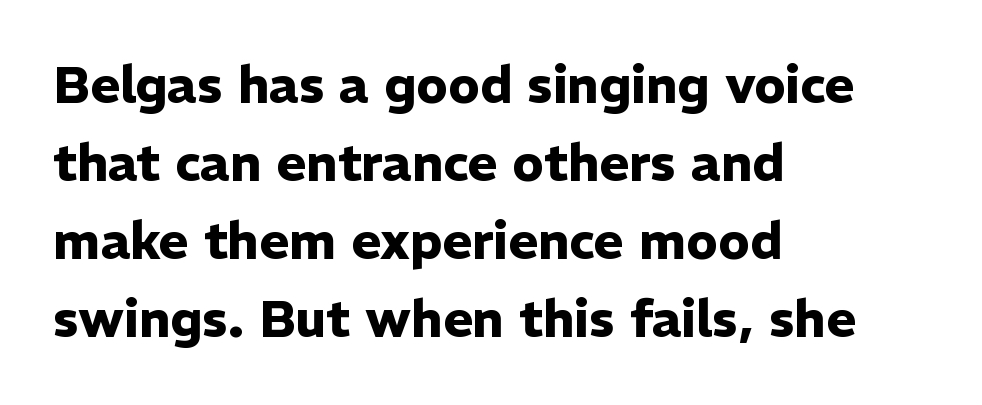
The image shows 51 px heavy sans-serif type, upright; set left-aligned, normal line spacing (1.53x), normal letter spacing, not underlined; low stroke contrast and a medium x-height.
